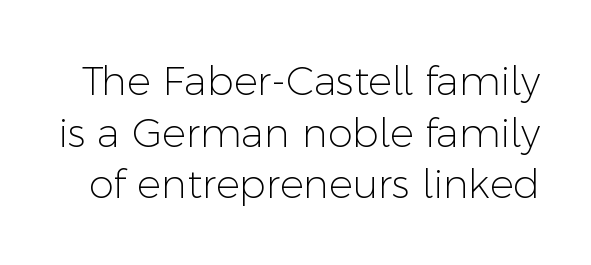
This block has exactly the height ordinary leading produces. Letters rest on an invisible, unmarked baseline. Each word holds together tightly as a unit, with standard inter-letter gaps. Is the type heavy? It reads as light-to-regular instead. The glyphs in this specimen are sans serif. This sample has the flowing, uneven cadence of proportional lettering.
